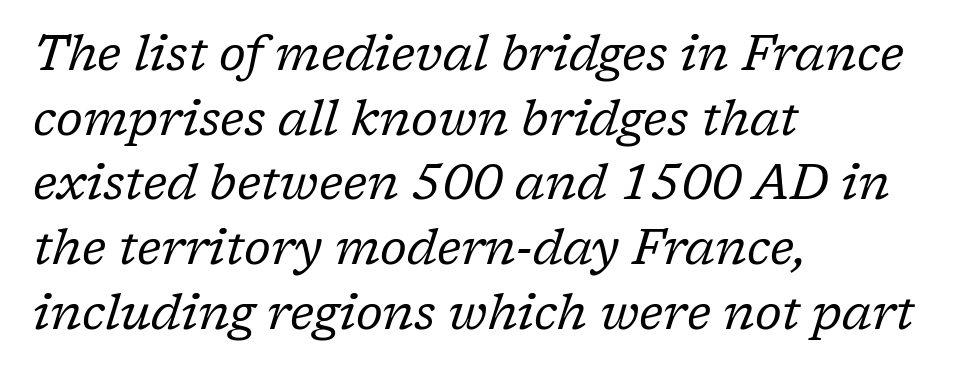
Q: Is the text bold? A: No.
Q: Is the text italic (slanted)? A: Yes, it leans right by about 17 degrees.
Q: Is the typeface a serif or a sans-serif typeface? A: Serif.
Q: Is the text underlined? A: No.
Q: How is the paragraph aligned? A: Left-aligned.
Q: Is the spacing between letters normal or unusually wide? A: Normal.
Q: Is the spacing between lines tight, normal or loose? A: Normal.
Q: Width (condensed, normal, or wide)? A: Normal.
Q: Stroke contrast? A: Low.
Q: x-height? A: Medium.
Q: Monospaced? A: No.
